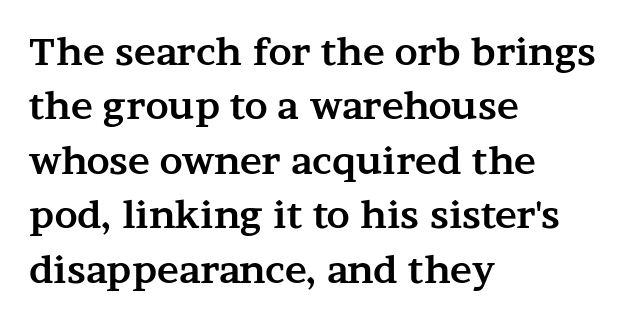
Q: Is the text bold? A: Yes.
Q: Is the text italic (slanted)? A: No, it is upright.
Q: Is the typeface a serif or a sans-serif typeface? A: Serif.
Q: Is the text underlined? A: No.
Q: How is the paragraph aligned? A: Left-aligned.
Q: Is the spacing between letters normal or unusually wide? A: Normal.
Q: Is the spacing between lines tight, normal or loose? A: Normal.
Q: Width (condensed, normal, or wide)? A: Wide.
Q: Stroke contrast? A: Medium.
Q: x-height? A: Medium.
Q: Monospaced? A: No.
